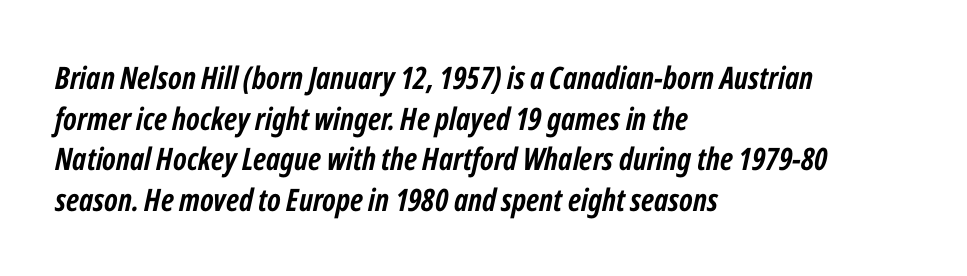
Q: Is the text bold? A: Yes.
Q: Is the text italic (slanted)? A: Yes, it leans right by about 12 degrees.
Q: Is the text underlined? A: No.
Q: How is the paragraph aligned? A: Left-aligned.
Q: Is the spacing between letters normal or unusually wide? A: Normal.
Q: Is the spacing between lines tight, normal or loose? A: Normal.
Q: Width (condensed, normal, or wide)? A: Condensed.
Q: Stroke contrast? A: Low.
Q: x-height? A: Medium.
Q: Monospaced? A: No.
